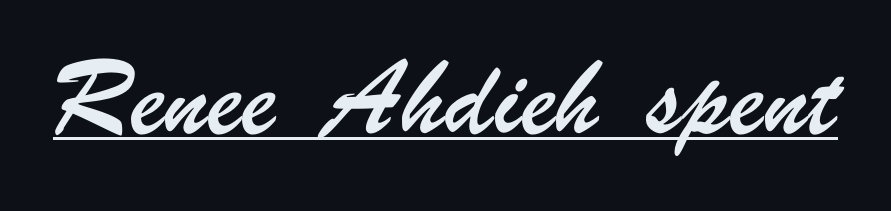
{"serif": "no", "width": "condensed", "stroke_contrast": "low", "x_height": "small", "monospaced": "no", "underline": "yes", "letter_spacing": "normal", "letter_spacing_em": 0.0, "glyph_px": 47}
